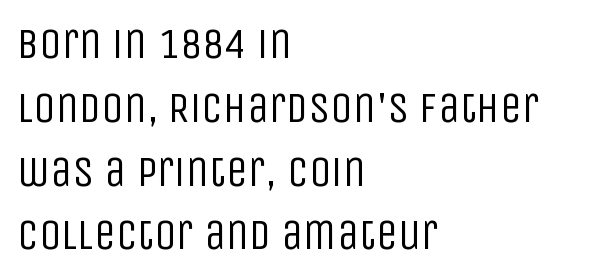
The image shows 44 px regular-weight, condensed sans-serif type, upright; set left-aligned, normal line spacing (1.45x), normal letter spacing, not underlined; low stroke contrast and a large x-height.
